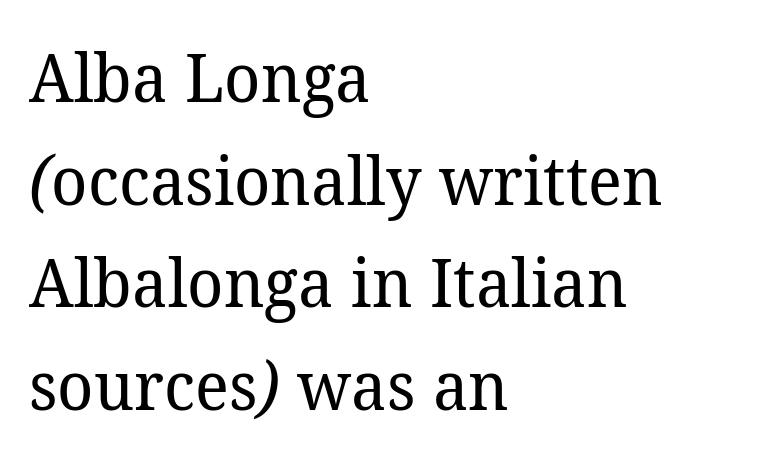
The image shows 68 px regular-weight serif type; set left-aligned, normal line spacing (1.51x), normal letter spacing, not underlined; low stroke contrast and a medium x-height.
